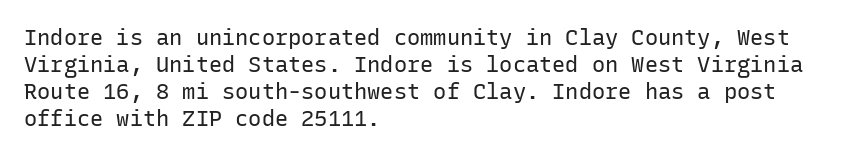
Honestly, the letter spacing is just normal — you wouldn't notice it. A student would call this left alignment; a typographer would say flush left, rag right. The font sits on the lighter half of the weight spectrum, regular included. Just letters on the line, the space beneath them empty.
